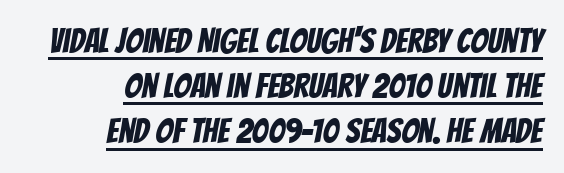
The image shows 34 px condensed sans-serif type; set right-aligned, normal line spacing (1.33x), normal letter spacing, underlined; low stroke contrast and a large x-height.
